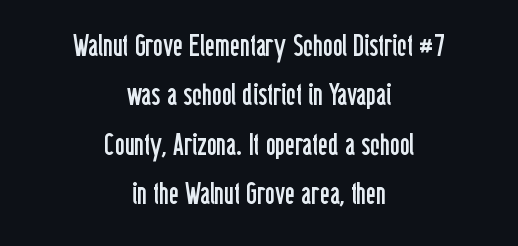
Q: Is the text bold? A: No.
Q: Is the text italic (slanted)? A: No, it is upright.
Q: Is the typeface a serif or a sans-serif typeface? A: Sans-serif.
Q: Is the text underlined? A: No.
Q: How is the paragraph aligned? A: Centered.
Q: Is the spacing between letters normal or unusually wide? A: Normal.
Q: Is the spacing between lines tight, normal or loose? A: Normal.
Q: Width (condensed, normal, or wide)? A: Condensed.
Q: Stroke contrast? A: Low.
Q: x-height? A: Medium.
Q: Monospaced? A: No.
